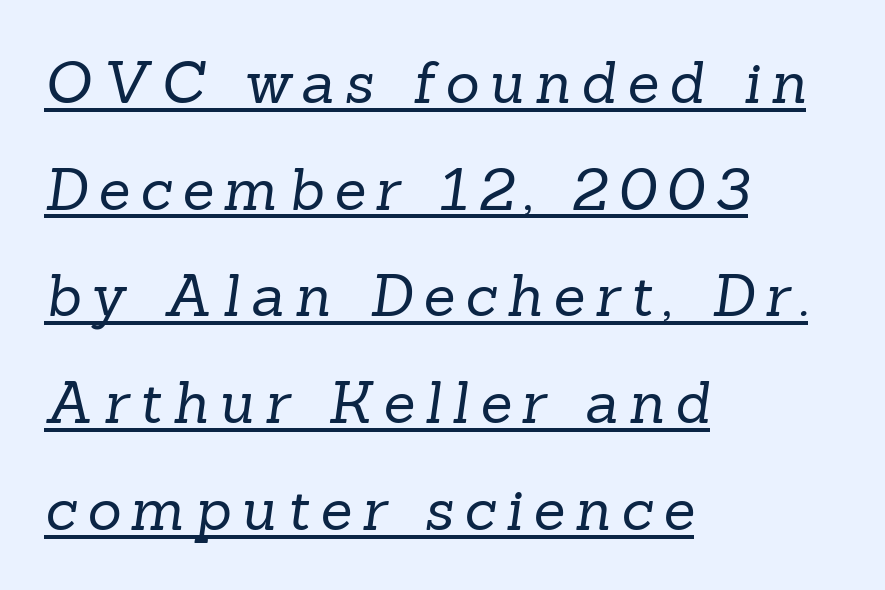
The cut favours lightness, reaching ordinary text weight at its darkest. Is this a fixed-width face? No — the glyphs have proportional, varying widths. Underlining? Definitely there. This sample uses a serif face. One-word summary of the alignment: left.
